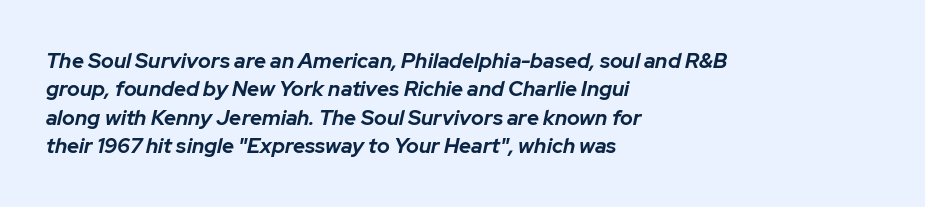
The face used here has a pronounced slope to its letters. The horizontal fit of the characters is conventional and even. A full-strength bold gives these letters their thick strokes. The compositor pushed each line to the left boundary. Descender tails drop into unmarked territory.
